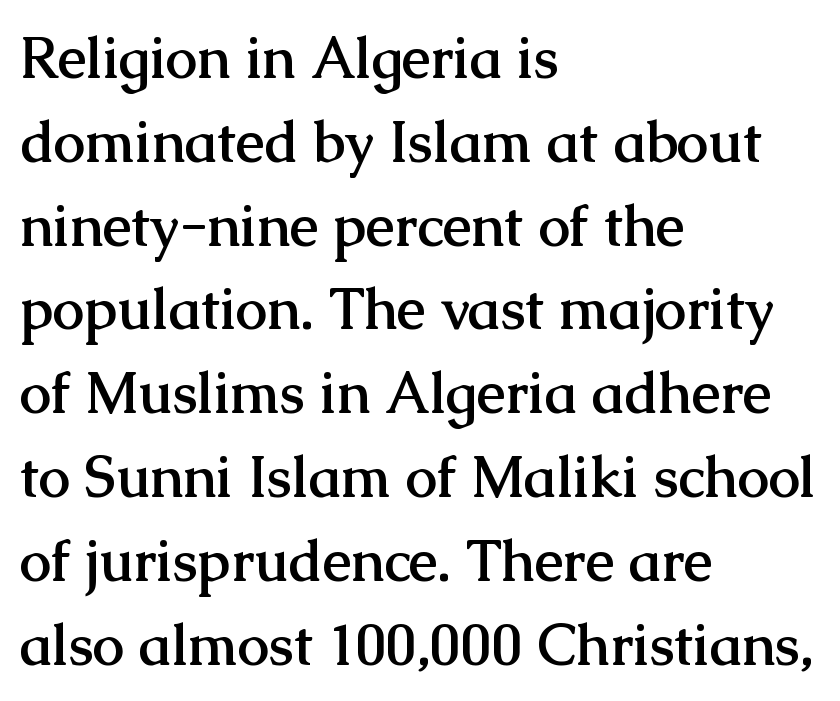
The image shows 57 px semibold serif type, upright; set left-aligned, normal line spacing (1.47x), normal letter spacing, not underlined; medium stroke contrast and a medium x-height.
